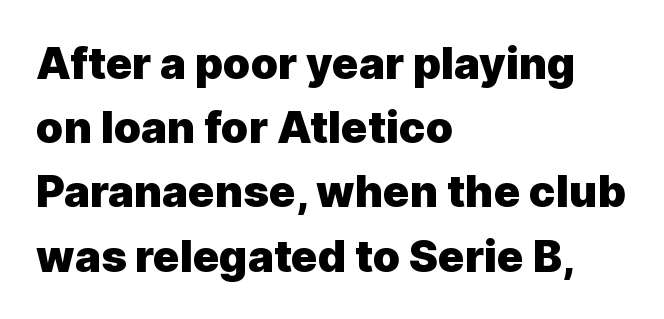
Q: Is the text bold? A: Yes.
Q: Is the text italic (slanted)? A: No, it is upright.
Q: Is the typeface a serif or a sans-serif typeface? A: Sans-serif.
Q: Is the text underlined? A: No.
Q: How is the paragraph aligned? A: Left-aligned.
Q: Is the spacing between letters normal or unusually wide? A: Normal.
Q: Is the spacing between lines tight, normal or loose? A: Normal.
Q: Width (condensed, normal, or wide)? A: Normal.
Q: x-height? A: Medium.
Q: Monospaced? A: No.
